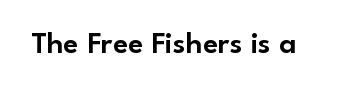
{"serif": "no", "italic": "no", "width": "normal", "stroke_contrast": "low", "x_height": "small", "monospaced": "no", "underline": "no", "letter_spacing": "normal", "letter_spacing_em": 0.0, "glyph_px": 31}
